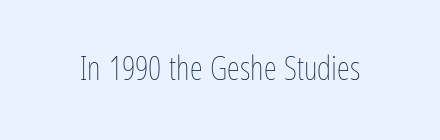
{"italic": "no", "bold": "no", "weight": "thin", "width": "condensed", "stroke_contrast": "low", "x_height": "medium", "monospaced": "no", "underline": "no", "letter_spacing": "normal", "letter_spacing_em": 0.0, "glyph_px": 33}
